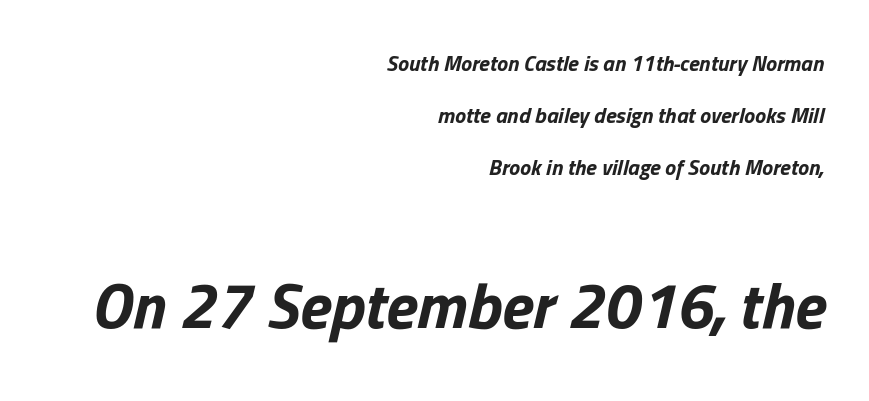
Nobody drew a line under any word here. Here the second block reads like a headline and the first like body copy. Heavy, bold letterforms. The typography opts for an oblique posture over an upright one. The leading is generous, giving the passage an open texture. The lines in this sample share a right terminus and differ only in where they begin.
